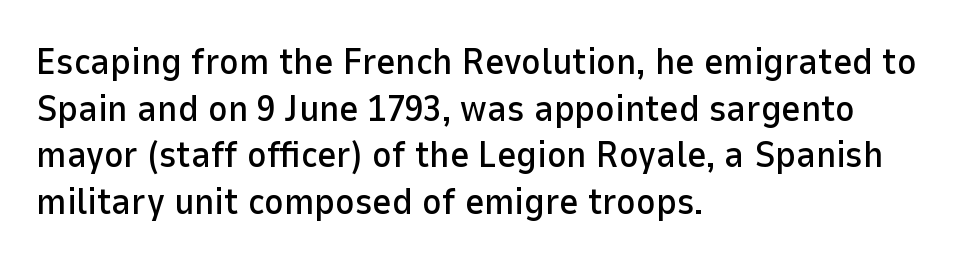
The image shows 37 px sans-serif type, upright; set left-aligned, normal line spacing (1.26x), normal letter spacing, not underlined; low stroke contrast and a medium x-height.
